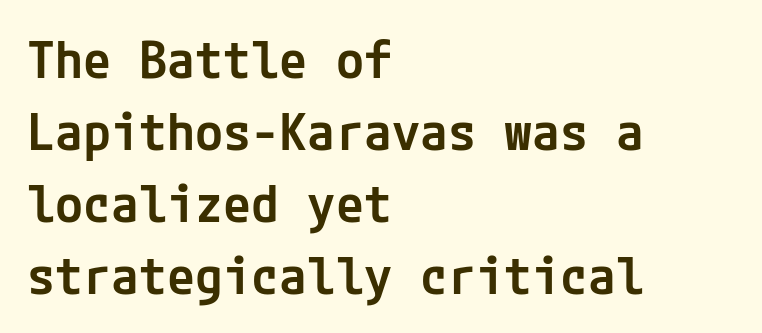
The image shows 51 px semibold sans-serif type, upright; set left-aligned, normal line spacing (1.41x), normal letter spacing, not underlined; low stroke contrast and a medium x-height.
